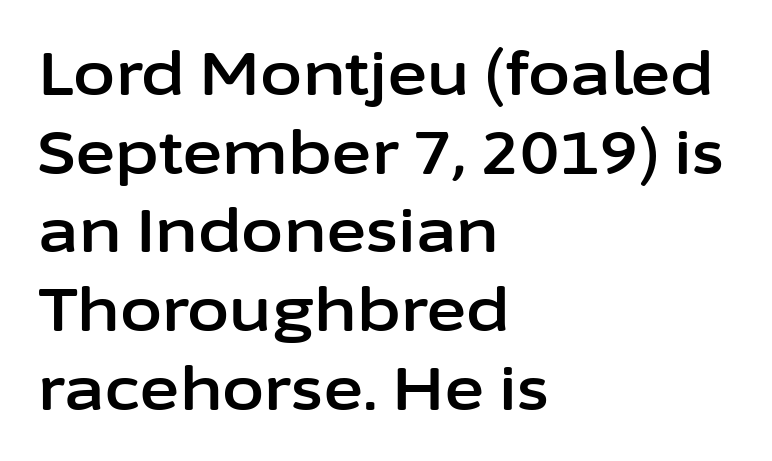
Q: Is the text italic (slanted)? A: No, it is upright.
Q: Is the typeface a serif or a sans-serif typeface? A: Sans-serif.
Q: Is the text underlined? A: No.
Q: How is the paragraph aligned? A: Left-aligned.
Q: Is the spacing between letters normal or unusually wide? A: Normal.
Q: Is the spacing between lines tight, normal or loose? A: Normal.
Q: Width (condensed, normal, or wide)? A: Normal.
Q: Stroke contrast? A: Low.
Q: x-height? A: Medium.
Q: Monospaced? A: No.
